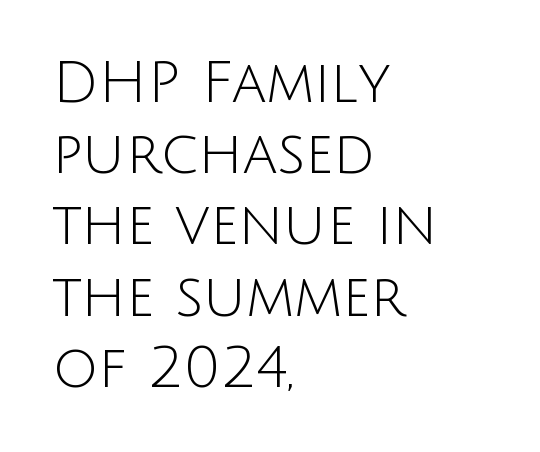
Q: Is the text bold? A: No.
Q: Is the text italic (slanted)? A: No, it is upright.
Q: Is the typeface a serif or a sans-serif typeface? A: Sans-serif.
Q: Is the text underlined? A: No.
Q: How is the paragraph aligned? A: Left-aligned.
Q: Is the spacing between letters normal or unusually wide? A: Normal.
Q: Is the spacing between lines tight, normal or loose? A: Normal.
Q: Width (condensed, normal, or wide)? A: Normal.
Q: Stroke contrast? A: Low.
Q: x-height? A: Large.
Q: Monospaced? A: No.
